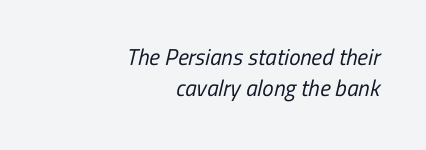
Q: Is the text bold? A: No.
Q: Is the text underlined? A: No.
Q: How is the paragraph aligned? A: Right-aligned.
Q: Is the spacing between letters normal or unusually wide? A: Normal.
Q: Is the spacing between lines tight, normal or loose? A: Normal.
